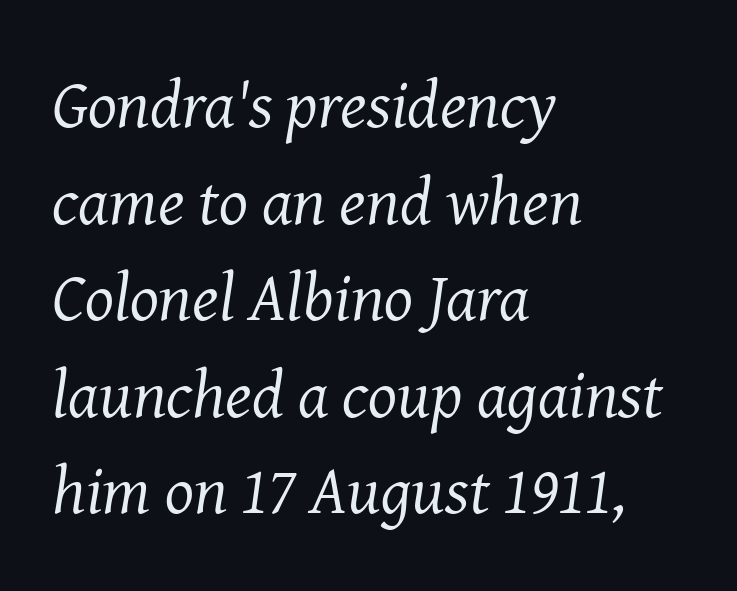
Q: Is the text bold? A: No.
Q: Is the text italic (slanted)? A: Yes, it leans right by about 8 degrees.
Q: Is the typeface a serif or a sans-serif typeface? A: Serif.
Q: Is the text underlined? A: No.
Q: How is the paragraph aligned? A: Left-aligned.
Q: Is the spacing between letters normal or unusually wide? A: Normal.
Q: Is the spacing between lines tight, normal or loose? A: Normal.
Q: Width (condensed, normal, or wide)? A: Normal.
Q: Stroke contrast? A: Medium.
Q: x-height? A: Medium.
Q: Monospaced? A: No.
